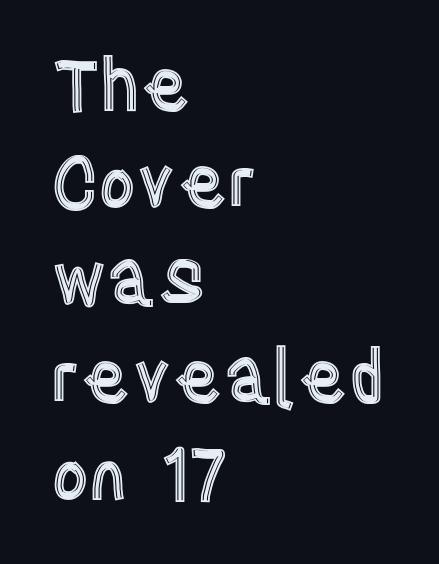
{"italic": "no", "width": "condensed", "x_height": "large", "monospaced": "no", "underline": "no", "align": "left", "line_spacing": "normal", "line_spacing_ratio": 1.35, "letter_spacing": "normal", "letter_spacing_em": 0.0, "glyph_px": 72}
